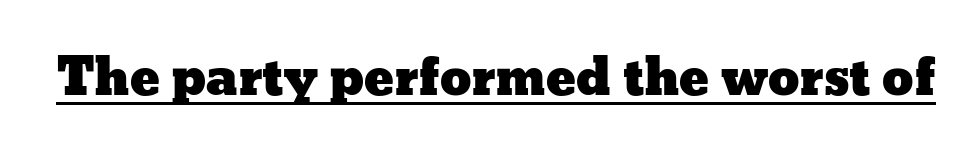
Q: Is the text italic (slanted)? A: No, it is upright.
Q: Is the text underlined? A: Yes.
Q: Is the spacing between letters normal or unusually wide? A: Normal.
Q: Width (condensed, normal, or wide)? A: Wide.
Q: Stroke contrast? A: Low.
Q: x-height? A: Medium.
Q: Monospaced? A: No.
